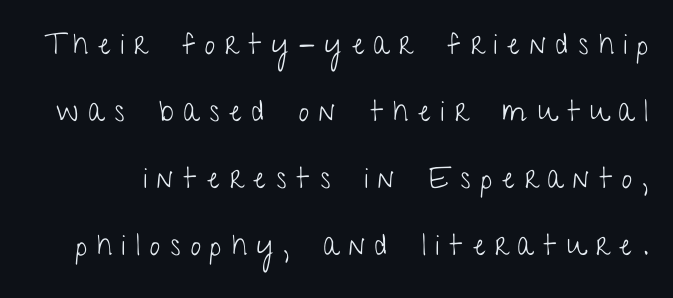
The string is rendered with underlining switched off. Classification — sans serif. Tall strokes in this sample are plumb rather than angled. The tracking reads as deliberately expanded to a designer's eye.
